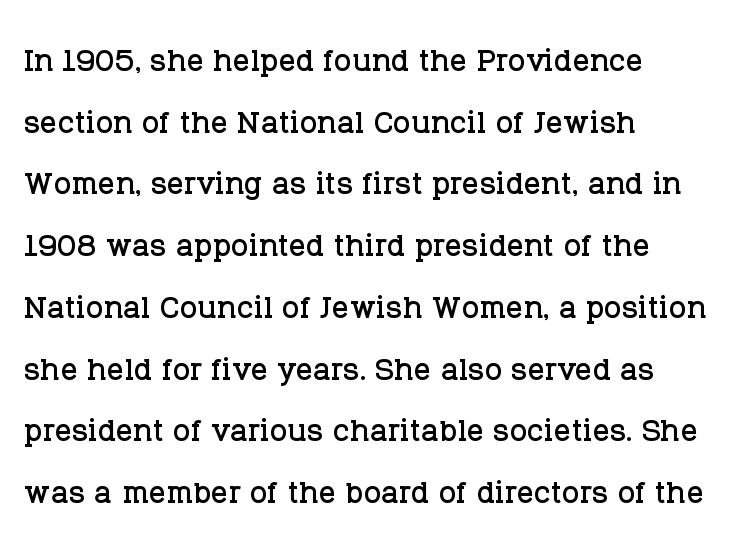
Q: Is the text italic (slanted)? A: No, it is upright.
Q: Is the typeface a serif or a sans-serif typeface? A: Serif.
Q: Is the text underlined? A: No.
Q: How is the paragraph aligned? A: Left-aligned.
Q: Is the spacing between letters normal or unusually wide? A: Normal.
Q: Is the spacing between lines tight, normal or loose? A: Normal.
Q: Width (condensed, normal, or wide)? A: Normal.
Q: Stroke contrast? A: Low.
Q: x-height? A: Large.
Q: Monospaced? A: No.
